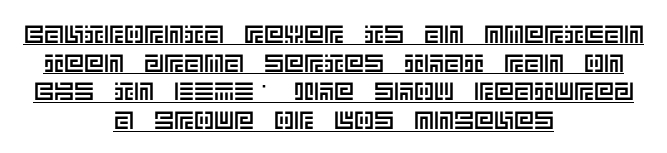
{"italic": "no", "underline": "yes", "align": "center", "line_spacing": "tight", "line_spacing_ratio": 1.15, "letter_spacing": "normal", "letter_spacing_em": 0.0, "glyph_px": 25}
